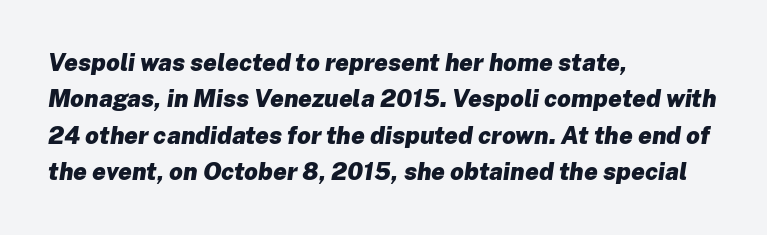
{"italic": "yes", "lean": "right", "slant_degrees": 8, "bold": "yes", "underline": "no", "align": "left", "line_spacing": "normal", "line_spacing_ratio": 1.52, "letter_spacing": "normal", "letter_spacing_em": 0.0, "glyph_px": 24}
